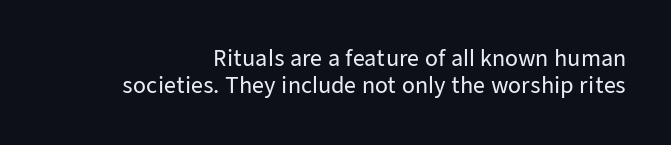
The image shows 21 px text type, upright; set normal line spacing (1.29x), normal letter spacing, not underlined.
